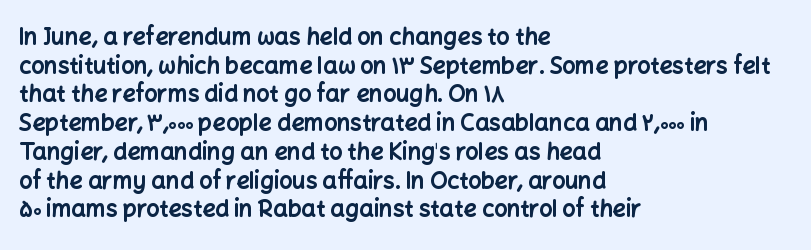
Q: Is the text bold? A: Yes.
Q: Is the text italic (slanted)? A: No, it is upright.
Q: Is the text underlined? A: No.
Q: How is the paragraph aligned? A: Left-aligned.
Q: Is the spacing between letters normal or unusually wide? A: Normal.
Q: Is the spacing between lines tight, normal or loose? A: Normal.
